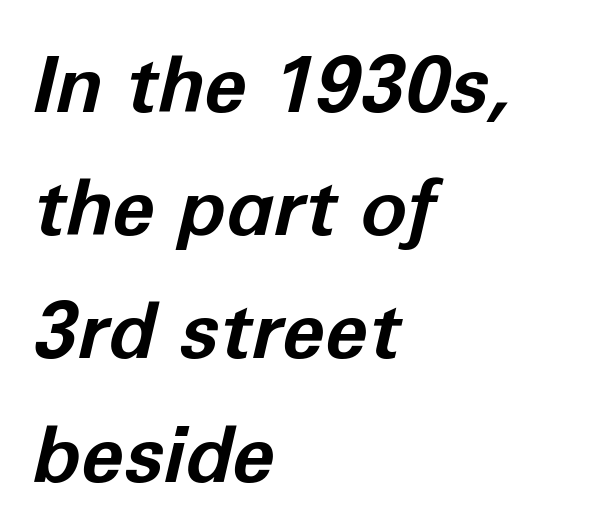
The rendering uses a moderate line-height, typical for paragraphs. Note the varied advance widths — an 'i' is clearly narrower than an 'm'. Look at the tracking — it's just the regular setting, nothing added. Descenders are the only things crossing below the line. Does the weight exceed regular? Yes, all the way to bold. This sample is left-justified, so line endings fall wherever the words run out.
